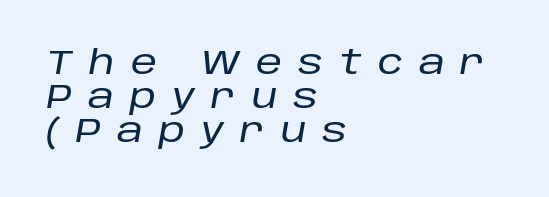
{"italic": "yes", "lean": "right", "slant_degrees": 10, "width": "normal", "stroke_contrast": "low", "x_height": "large", "monospaced": "no", "underline": "no", "align": "left", "line_spacing": "tight", "line_spacing_ratio": 1.03, "letter_spacing": "wide", "letter_spacing_em": 0.49, "glyph_px": 33}
